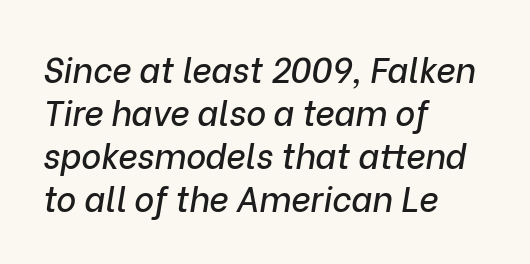
The lines sit at an ordinary, default distance from one another. Looks like regular typesetting: each glyph gets only the width it needs. The paragraph shown leans on its left margin. When letters slant like this, we call the style italic.
